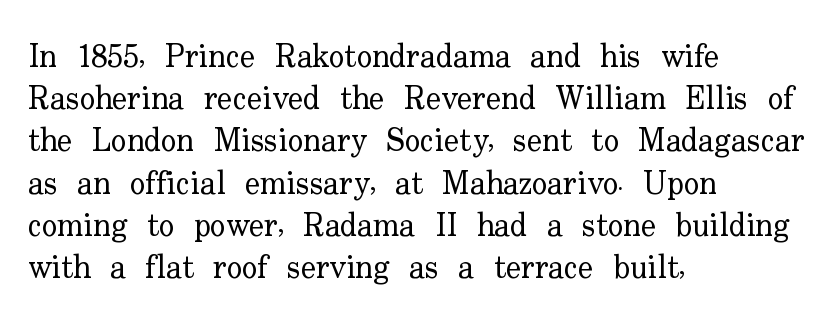
The image shows 32 px regular-weight serif type, upright; set left-aligned, normal line spacing (1.32x), normal letter spacing, not underlined; low stroke contrast and a small x-height.
